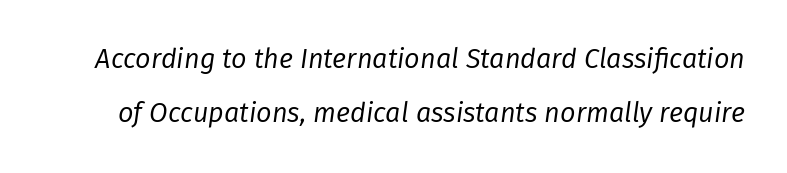
Line spacing here is loose. Underline: absent. The font sits on the lighter half of the weight spectrum, regular included. Letter spacing: default. Italic: yes, the glyphs are oblique.
